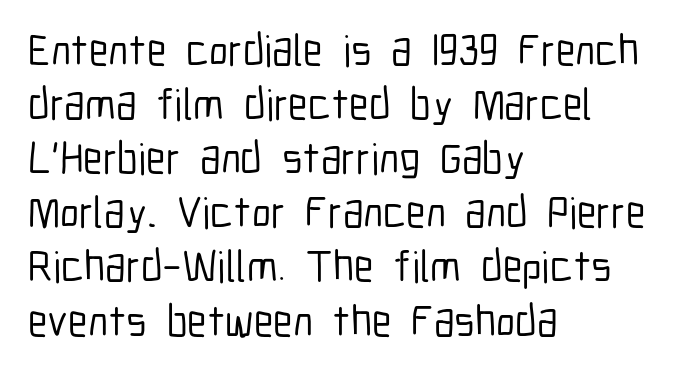
Layout note: lines flush left. There is no visible air inserted between adjacent glyphs. In terms of posture, this sample is upright. The passage shown is typed in a proportional face where columns would drift. The font family rendered here belongs to the sans-serif group. Clear beneath every line of the passage.
